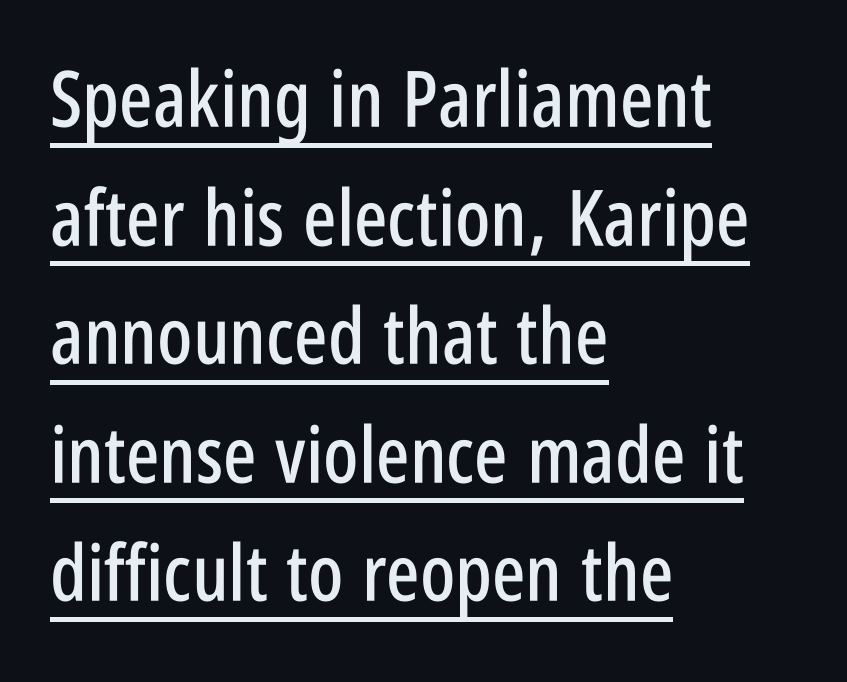
There is no visible air inserted between adjacent glyphs. The lettering is marked with a stroke running underneath it. Caption: multi-line text, flush left, ragged right. Font category for this specimen: sans-serif.
